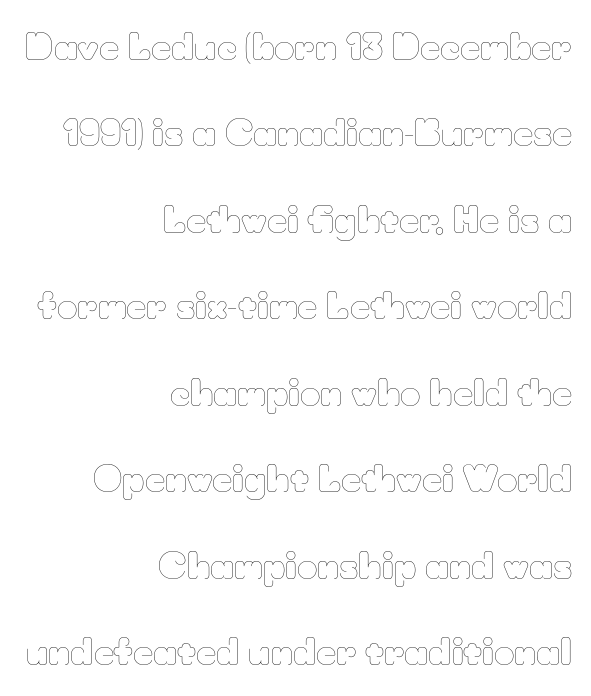
{"italic": "no", "bold": "no", "weight": "thin", "width": "normal", "stroke_contrast": "low", "x_height": "small", "monospaced": "no", "underline": "no", "align": "right", "line_spacing": "loose", "line_spacing_ratio": 2.47, "letter_spacing": "normal", "letter_spacing_em": 0.0, "glyph_px": 35}
